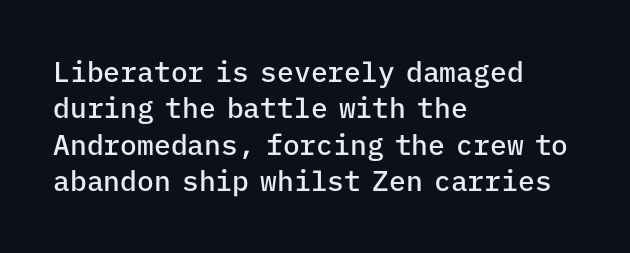
The image shows 28 px semibold sans-serif type, upright, monospaced; set left-aligned, normal line spacing (1.3x), normal letter spacing, not underlined; low stroke contrast and a medium x-height.
